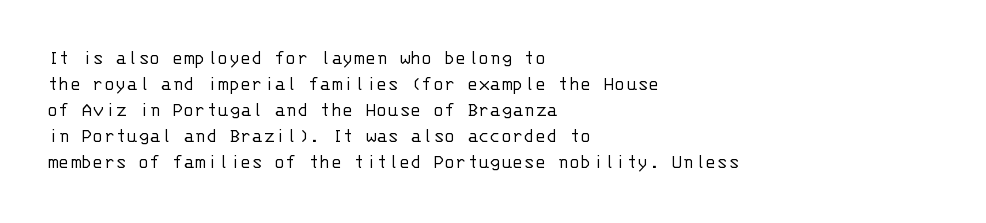
The typography opts for an upright posture over an oblique one. Unmarked baselines from the first word to the last. Students, note that the glyphs here touch the page at normal intervals. Which margin do the lines hug? The left one — the right edge is uneven. The typesetting does not lean heavy: it is not bold.
